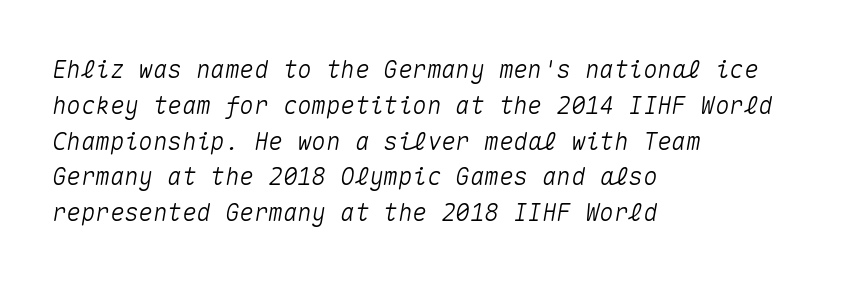
Q: Is the text italic (slanted)? A: Yes, it leans right by about 10 degrees.
Q: Is the text underlined? A: No.
Q: How is the paragraph aligned? A: Left-aligned.
Q: Is the spacing between letters normal or unusually wide? A: Normal.
Q: Is the spacing between lines tight, normal or loose? A: Normal.
